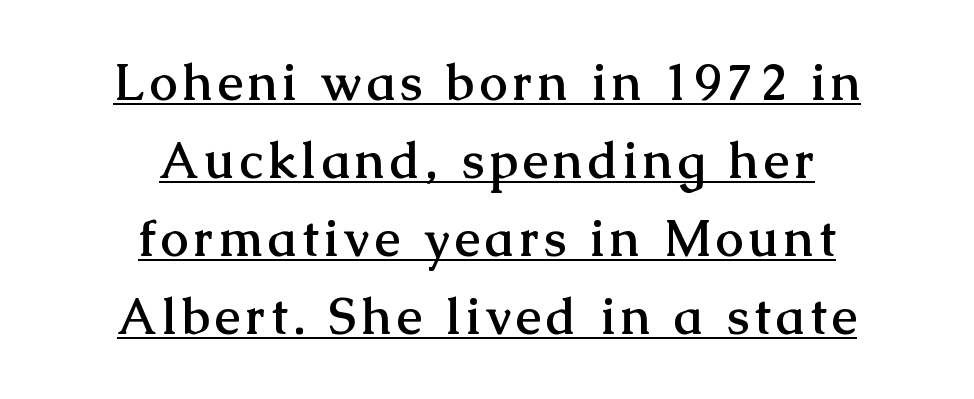
{"serif": "yes", "italic": "no", "bold": "yes", "weight": "semibold", "width": "normal", "stroke_contrast": "medium", "x_height": "medium", "monospaced": "no", "underline": "yes", "align": "center", "line_spacing": "normal", "line_spacing_ratio": 1.56, "glyph_px": 50}
